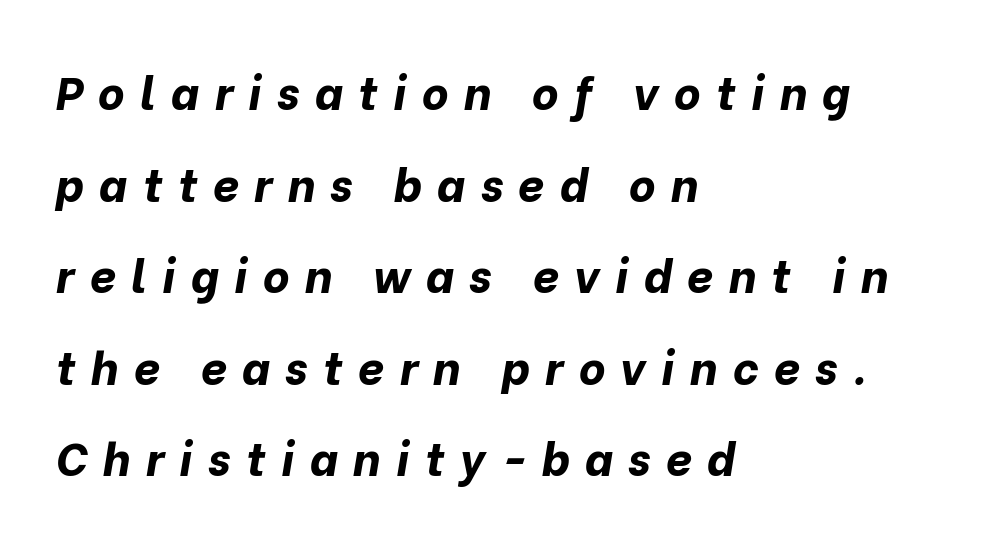
The image shows 46 px bold type, italic (leaning right); set left-aligned, loose line spacing (1.99x), unusually wide letter spacing (+0.33 em), not underlined; low stroke contrast and a medium x-height.
